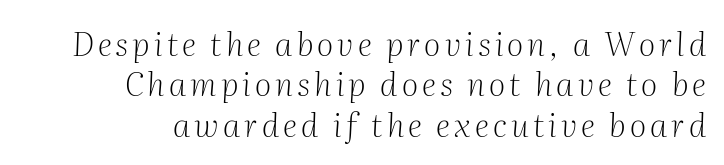
The image shows 32 px light serif type, italic (leaning right); set right-aligned, normal line spacing (1.26x), not underlined; medium stroke contrast and a medium x-height.
